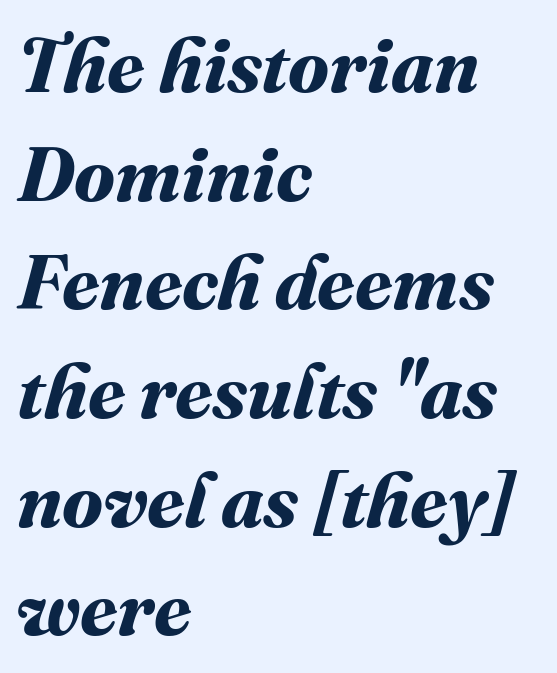
{"bold": "yes", "weight": "bold", "width": "normal", "stroke_contrast": "medium", "x_height": "medium", "monospaced": "no", "underline": "no", "align": "left", "line_spacing": "normal", "line_spacing_ratio": 1.43, "letter_spacing": "normal", "letter_spacing_em": 0.0, "glyph_px": 76}
